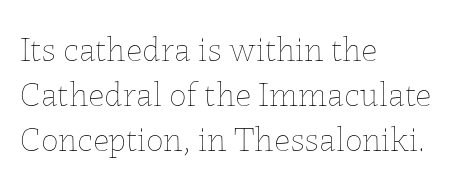
Observe the ordinary spacing: letters are neighbours, not strangers. The compositor pushed each line to the left boundary. This is roman type, the default non-slanted kind. This block has exactly the height ordinary leading produces. Beneath every word, the page is bare. Weight class: somewhere from thin through regular.
